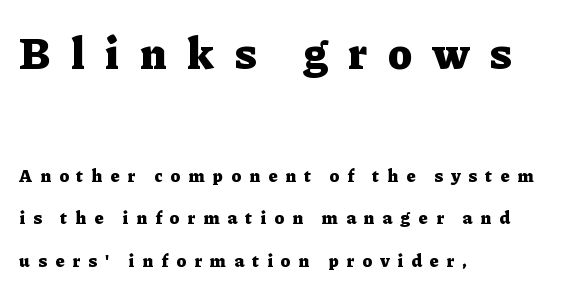
The image shows 45 px heavy serif type, upright; set left-aligned, loose line spacing (2.37x), unusually wide letter spacing (+0.46 em), not underlined; the first (top) block is 2.5x larger; low stroke contrast and a medium x-height.
